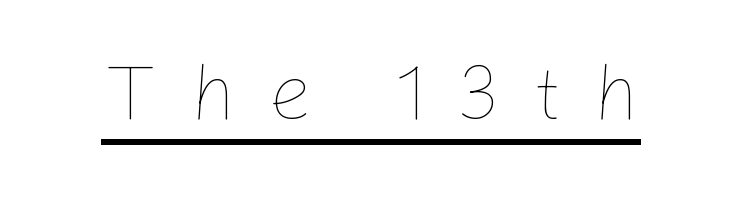
{"italic": "no", "bold": "no", "weight": "thin", "width": "normal", "stroke_contrast": "low", "x_height": "medium", "monospaced": "no", "underline": "yes", "letter_spacing": "wide", "letter_spacing_em": 0.38, "glyph_px": 80}
